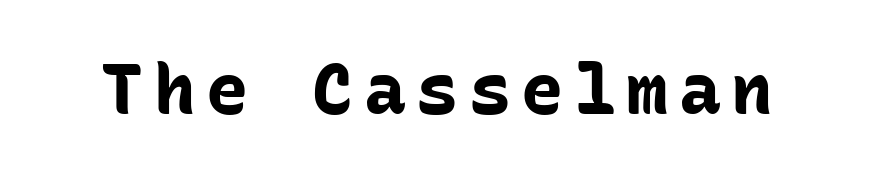
{"serif": "no", "italic": "no", "bold": "yes", "weight": "bold", "width": "normal", "stroke_contrast": "low", "x_height": "medium", "monospaced": "yes", "underline": "no", "glyph_px": 70}
